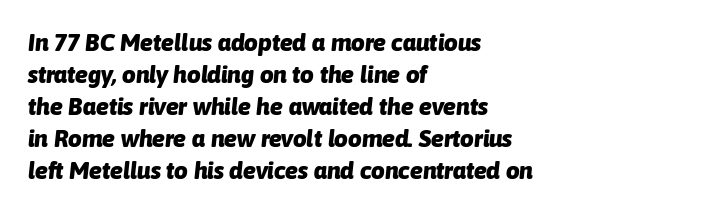
Line starts are locked; line ends wander. Descenders are the only things crossing below the line. Designer's note — italics engaged. The horizontal fit of the characters is conventional and even. This block has exactly the height ordinary leading produces.
